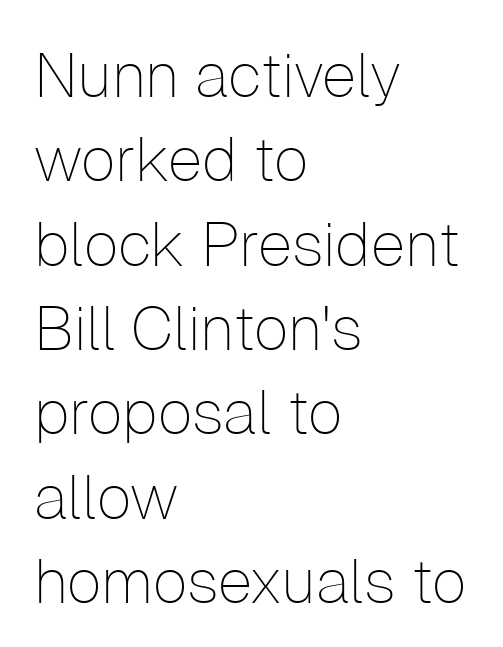
Students, observe: this is what conventionally led text looks like. Posture: upright roman. Quick note: underline off. The paragraph has a hard left edge and a soft right edge.
